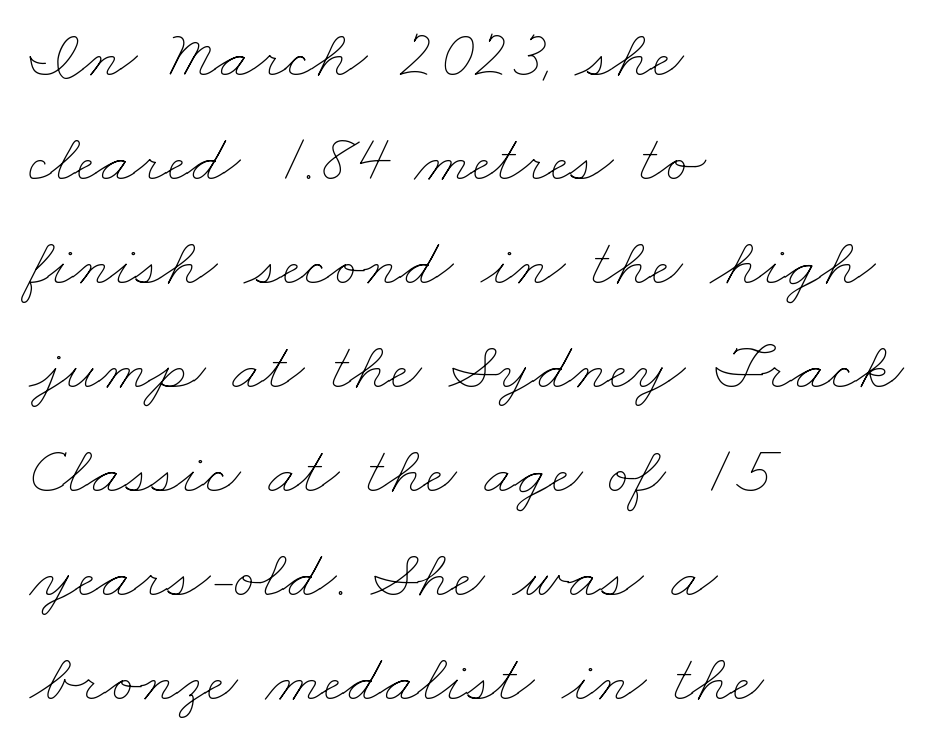
The image shows 68 px thin, wide type; set left-aligned, normal line spacing (1.53x), normal letter spacing, not underlined; low stroke contrast and a small x-height.
